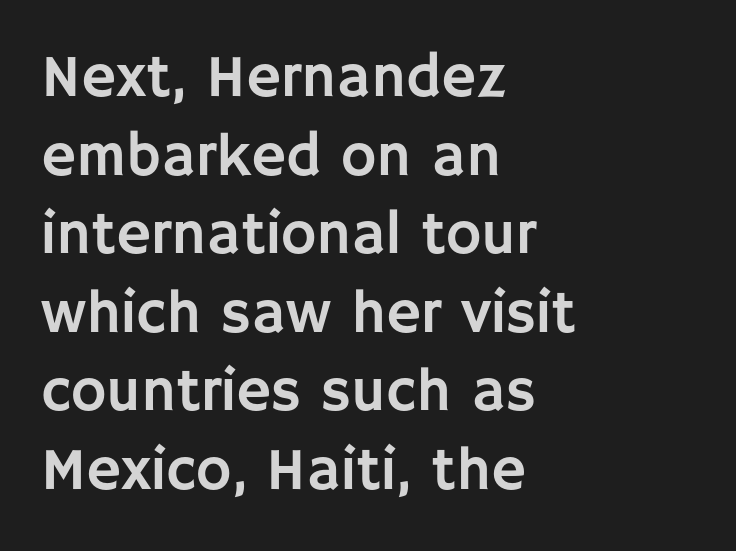
The passage shown is typed in a proportional face where columns would drift. A typesetter would mark this as roman, not italic. What kind of face is this? One without serifs — a sans. Tracking value appears to be zero — textbook default spacing. The space between consecutive lines is moderate. Underlining? Definitely not there.
